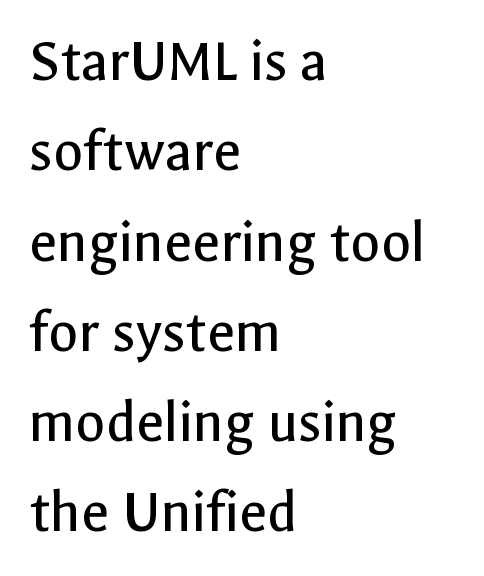
Q: Is the text bold? A: No.
Q: Is the text italic (slanted)? A: No, it is upright.
Q: Is the typeface a serif or a sans-serif typeface? A: Sans-serif.
Q: Is the text underlined? A: No.
Q: How is the paragraph aligned? A: Left-aligned.
Q: Is the spacing between letters normal or unusually wide? A: Normal.
Q: Is the spacing between lines tight, normal or loose? A: Normal.
Q: Width (condensed, normal, or wide)? A: Normal.
Q: x-height? A: Medium.
Q: Monospaced? A: No.
